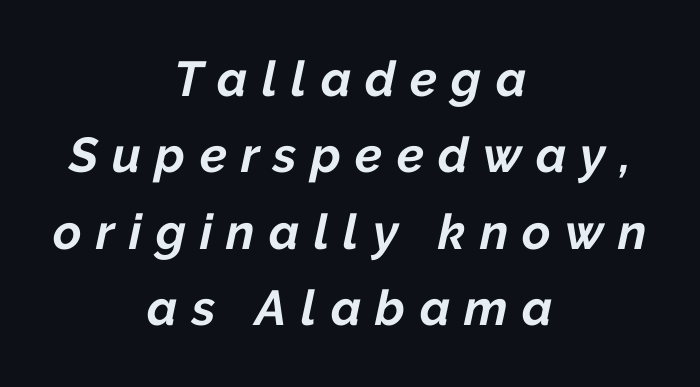
{"italic": "yes", "lean": "right", "slant_degrees": 12, "bold": "yes", "weight": "bold", "width": "normal", "stroke_contrast": "low", "x_height": "medium", "monospaced": "no", "underline": "no", "align": "center", "line_spacing": "normal", "line_spacing_ratio": 1.56, "letter_spacing": "wide", "letter_spacing_em": 0.29, "glyph_px": 49}
